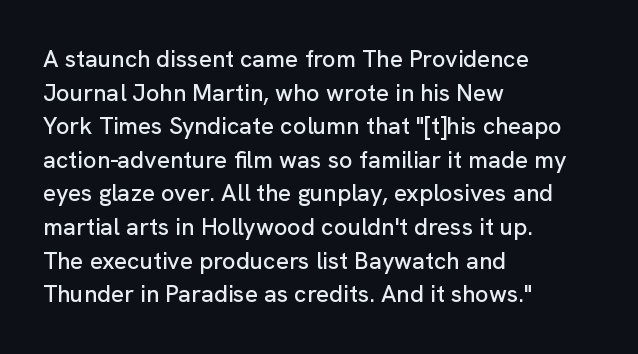
The image shows 24 px text type, upright; set left-aligned, normal line spacing (1.4x), normal letter spacing, not underlined.
